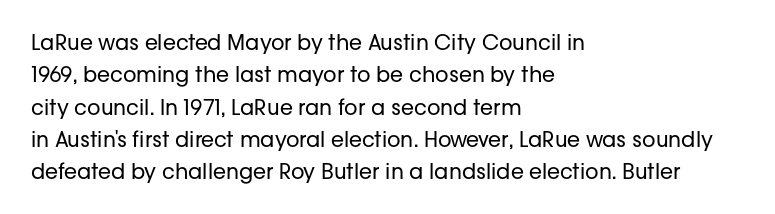
Q: Is the text bold? A: No.
Q: Is the text italic (slanted)? A: No, it is upright.
Q: Is the text underlined? A: No.
Q: How is the paragraph aligned? A: Left-aligned.
Q: Is the spacing between letters normal or unusually wide? A: Normal.
Q: Is the spacing between lines tight, normal or loose? A: Normal.
